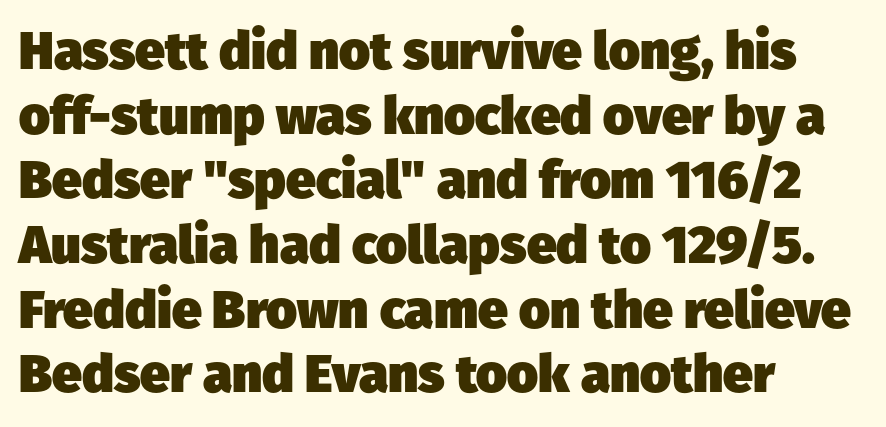
{"serif": "no", "bold": "yes", "weight": "heavy", "width": "normal", "stroke_contrast": "low", "x_height": "medium", "monospaced": "no", "underline": "no", "align": "left", "line_spacing_ratio": 1.22, "letter_spacing": "normal", "letter_spacing_em": 0.0, "glyph_px": 53}
